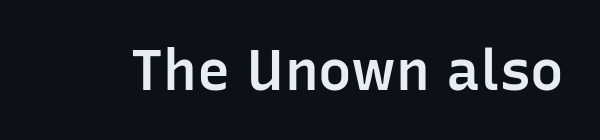
Q: Is the text bold? A: Semi-bold.
Q: Is the text italic (slanted)? A: No, it is upright.
Q: Is the typeface a serif or a sans-serif typeface? A: Sans-serif.
Q: Is the text underlined? A: No.
Q: Is the spacing between letters normal or unusually wide? A: Normal.
Q: Width (condensed, normal, or wide)? A: Normal.
Q: Stroke contrast? A: Low.
Q: x-height? A: Medium.
Q: Monospaced? A: No.
